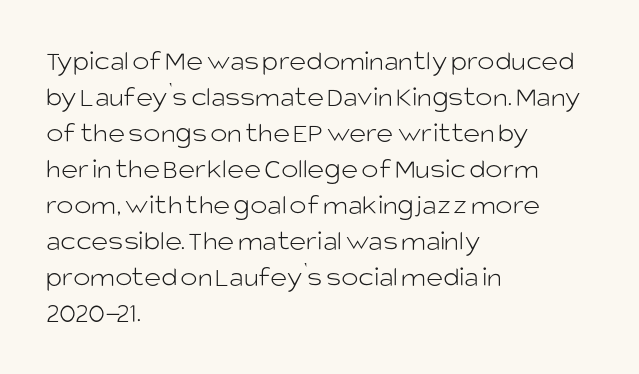
You could not count columns in this text — the font is proportionally spaced. Check under the words: just untouched page. Left-aligned paragraph, ragged on the right. No extra tracking has been applied to these lines. The face used here is a sans, in the tradition of grotesques and geometrics. The cut favours lightness, reaching ordinary text weight at its darkest.
